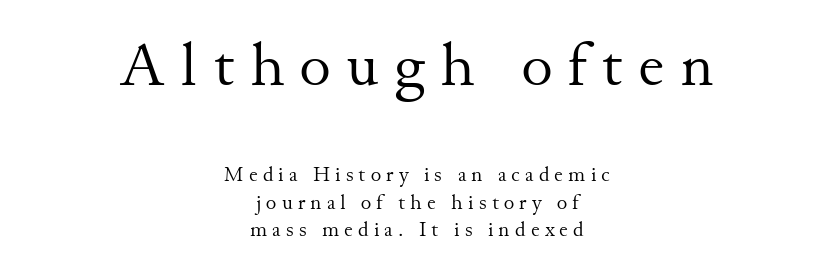
Q: Is the text bold? A: No.
Q: Is the text italic (slanted)? A: No, it is upright.
Q: Is the typeface a serif or a sans-serif typeface? A: Serif.
Q: Is the text underlined? A: No.
Q: How is the paragraph aligned? A: Centered.
Q: Is the spacing between letters normal or unusually wide? A: Unusually wide.
Q: Is the spacing between lines tight, normal or loose? A: Normal.
Q: Which block of text is set in a larger size, the first (top) or the second (bottom)? A: The first (top) one.
Q: Width (condensed, normal, or wide)? A: Normal.
Q: Stroke contrast? A: Medium.
Q: x-height? A: Small.
Q: Monospaced? A: No.
